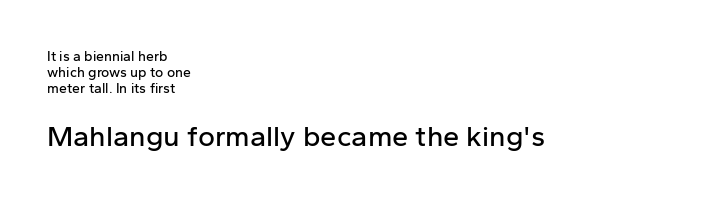
The image shows 29 px sans-serif type, upright; set left-aligned, tight line spacing (1.15x), normal letter spacing, not underlined; the second (bottom) block is 2.07x larger; low stroke contrast and a medium x-height.
